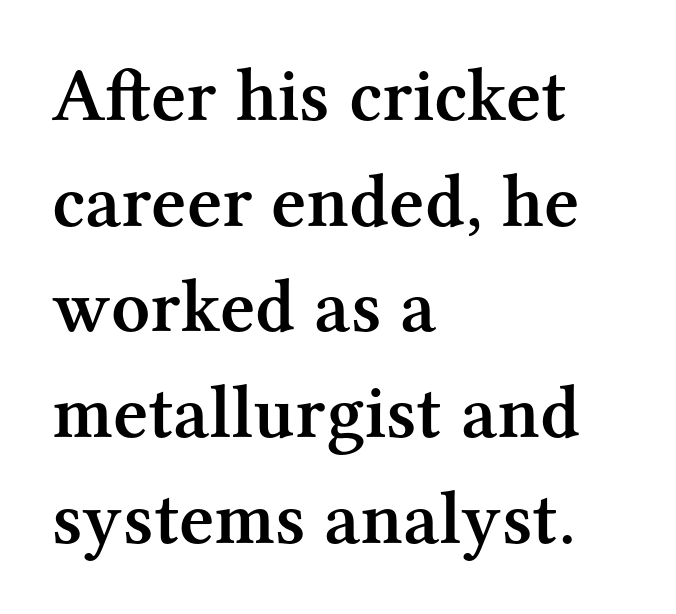
{"serif": "yes", "italic": "no", "bold": "semi", "weight": "semibold", "width": "normal", "stroke_contrast": "medium", "x_height": "medium", "monospaced": "no", "underline": "no", "align": "left", "line_spacing": "normal", "line_spacing_ratio": 1.39, "letter_spacing": "normal", "letter_spacing_em": 0.0, "glyph_px": 76}
